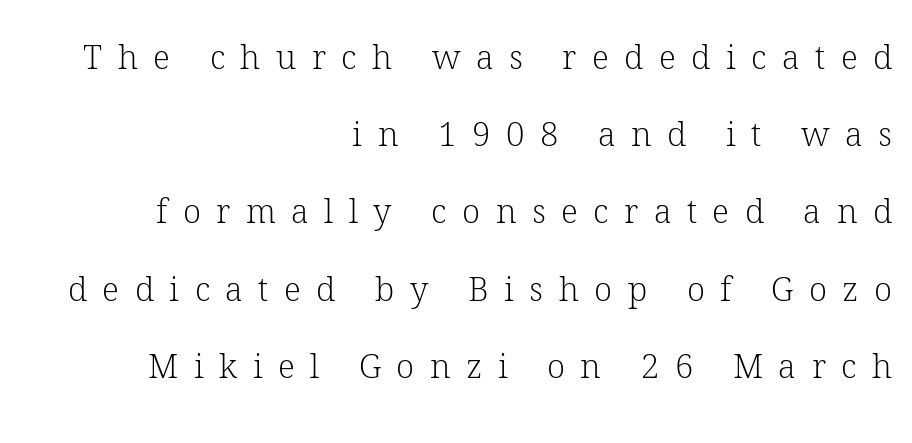
The image shows 33 px light serif type, upright; set right-aligned, loose line spacing (2.34x), unusually wide letter spacing (+0.47 em), not underlined; low stroke contrast and a medium x-height.
